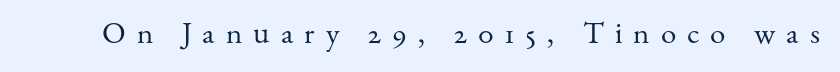
The image shows 31 px regular-weight serif type, upright; set unusually wide letter spacing (+0.36 em), not underlined; medium stroke contrast and a small x-height.
